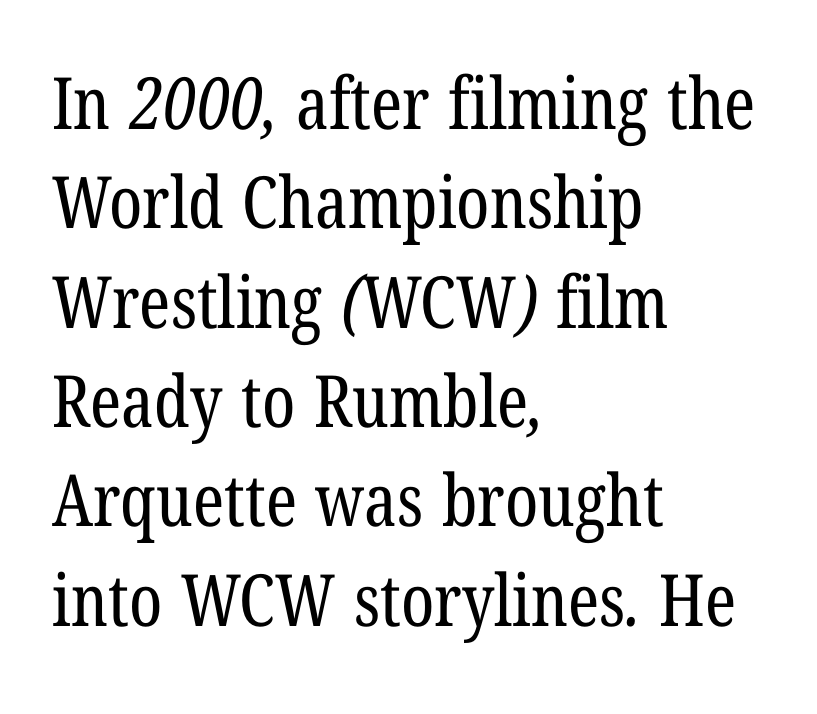
The image shows 72 px regular-weight, condensed serif type; set left-aligned, normal line spacing (1.38x), normal letter spacing, not underlined; low stroke contrast and a medium x-height.
